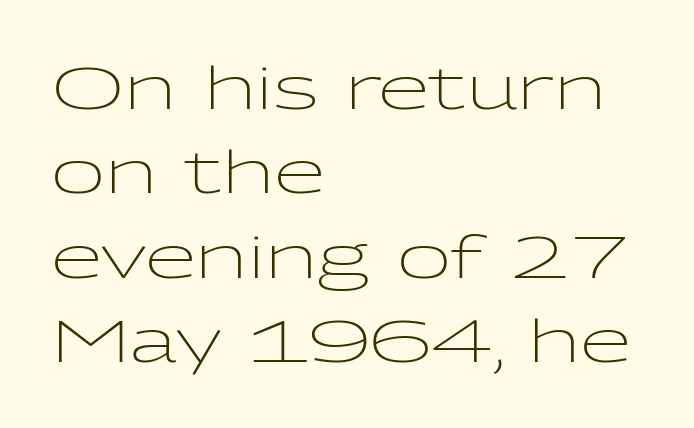
{"serif": "no", "italic": "no", "bold": "no", "weight": "light", "width": "wide", "stroke_contrast": "low", "x_height": "medium", "monospaced": "no", "underline": "no", "align": "left", "line_spacing": "normal", "line_spacing_ratio": 1.43, "letter_spacing": "normal", "letter_spacing_em": 0.0, "glyph_px": 59}
